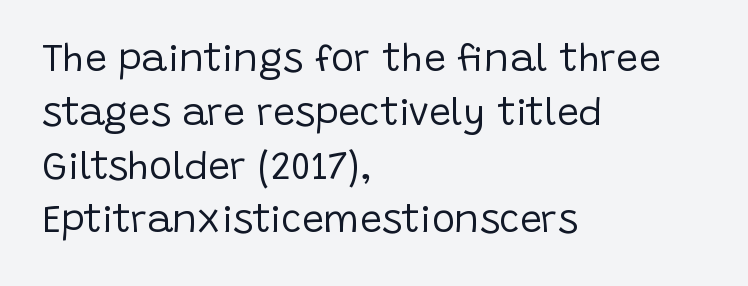
Q: Is the text bold? A: No.
Q: Is the text italic (slanted)? A: No, it is upright.
Q: Is the typeface a serif or a sans-serif typeface? A: Sans-serif.
Q: Is the text underlined? A: No.
Q: How is the paragraph aligned? A: Left-aligned.
Q: Is the spacing between letters normal or unusually wide? A: Normal.
Q: Is the spacing between lines tight, normal or loose? A: Normal.
Q: Width (condensed, normal, or wide)? A: Normal.
Q: Stroke contrast? A: Low.
Q: x-height? A: Large.
Q: Monospaced? A: No.
